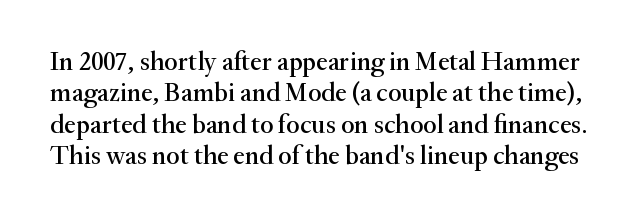
Q: Is the text italic (slanted)? A: No, it is upright.
Q: Is the text underlined? A: No.
Q: Is the spacing between letters normal or unusually wide? A: Normal.
